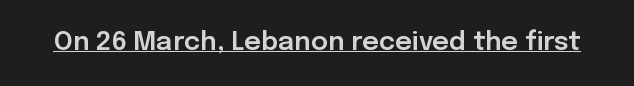
{"italic": "no", "underline": "yes", "letter_spacing": "normal", "letter_spacing_em": 0.0, "glyph_px": 26}
